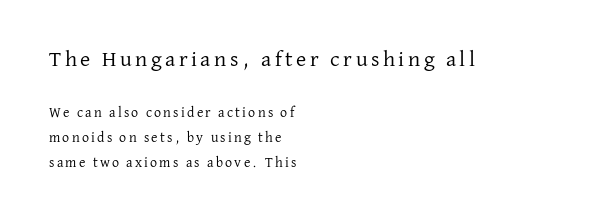
Q: Is the text bold? A: No.
Q: Is the text italic (slanted)? A: No, it is upright.
Q: Is the text underlined? A: No.
Q: How is the paragraph aligned? A: Left-aligned.
Q: Which block of text is set in a larger size, the first (top) or the second (bottom)? A: The first (top) one.
